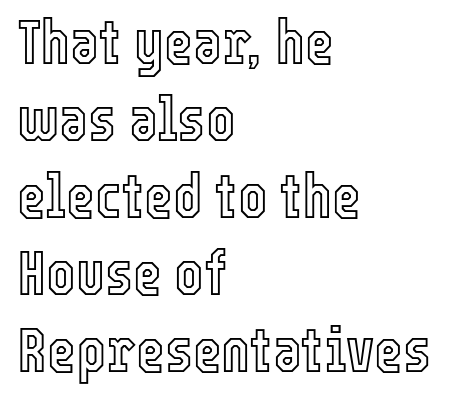
Q: Is the text italic (slanted)? A: No, it is upright.
Q: Is the text underlined? A: No.
Q: How is the paragraph aligned? A: Left-aligned.
Q: Is the spacing between letters normal or unusually wide? A: Normal.
Q: Width (condensed, normal, or wide)? A: Condensed.
Q: x-height? A: Medium.
Q: Monospaced? A: No.
